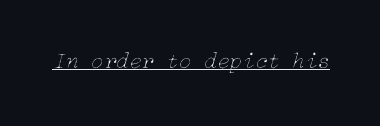
{"italic": "yes", "lean": "right", "slant_degrees": 15, "bold": "no", "underline": "yes", "letter_spacing": "normal", "letter_spacing_em": 0.0, "glyph_px": 23}
